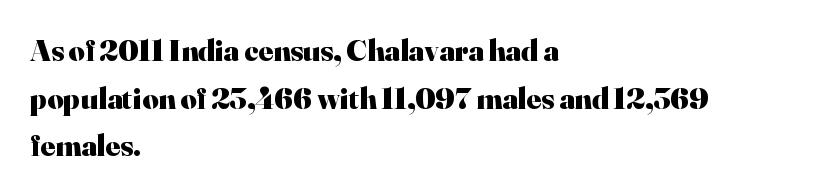
Q: Is the text bold? A: Yes.
Q: Is the text italic (slanted)? A: No, it is upright.
Q: Is the typeface a serif or a sans-serif typeface? A: Serif.
Q: Is the text underlined? A: No.
Q: How is the paragraph aligned? A: Left-aligned.
Q: Is the spacing between letters normal or unusually wide? A: Normal.
Q: Is the spacing between lines tight, normal or loose? A: Normal.
Q: Width (condensed, normal, or wide)? A: Normal.
Q: Stroke contrast? A: High.
Q: x-height? A: Small.
Q: Monospaced? A: No.
